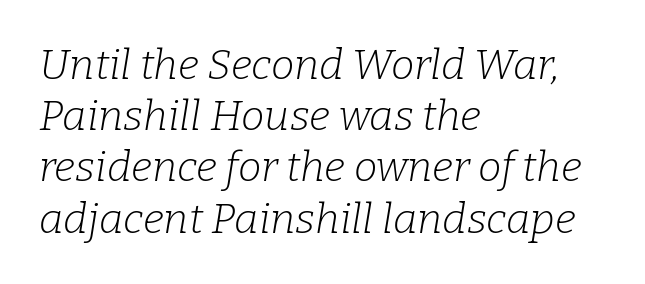
Q: Is the text bold? A: No.
Q: Is the text italic (slanted)? A: Yes, it leans right by about 9 degrees.
Q: Is the typeface a serif or a sans-serif typeface? A: Serif.
Q: Is the text underlined? A: No.
Q: How is the paragraph aligned? A: Left-aligned.
Q: Is the spacing between letters normal or unusually wide? A: Normal.
Q: Width (condensed, normal, or wide)? A: Normal.
Q: Stroke contrast? A: Low.
Q: x-height? A: Medium.
Q: Monospaced? A: No.
